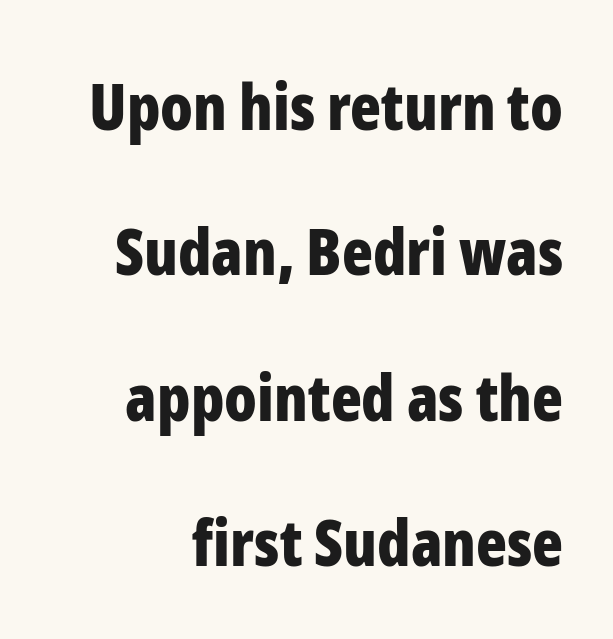
{"serif": "no", "italic": "no", "bold": "yes", "weight": "bold", "width": "condensed", "stroke_contrast": "low", "x_height": "medium", "monospaced": "no", "underline": "no", "line_spacing": "loose", "line_spacing_ratio": 2.27, "letter_spacing": "normal", "letter_spacing_em": 0.0, "glyph_px": 64}
